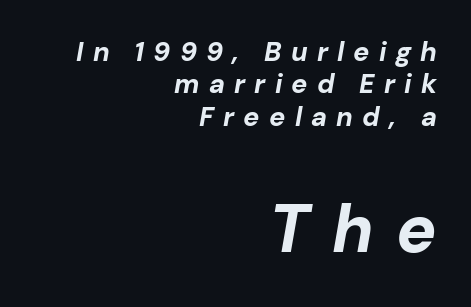
Q: Is the text bold? A: Yes.
Q: Is the text italic (slanted)? A: Yes, it leans right by about 10 degrees.
Q: Is the text underlined? A: No.
Q: How is the paragraph aligned? A: Right-aligned.
Q: Is the spacing between letters normal or unusually wide? A: Unusually wide.
Q: Which block of text is set in a larger size, the first (top) or the second (bottom)? A: The second (bottom) one.
Q: Width (condensed, normal, or wide)? A: Normal.
Q: Stroke contrast? A: Low.
Q: x-height? A: Medium.
Q: Monospaced? A: No.
